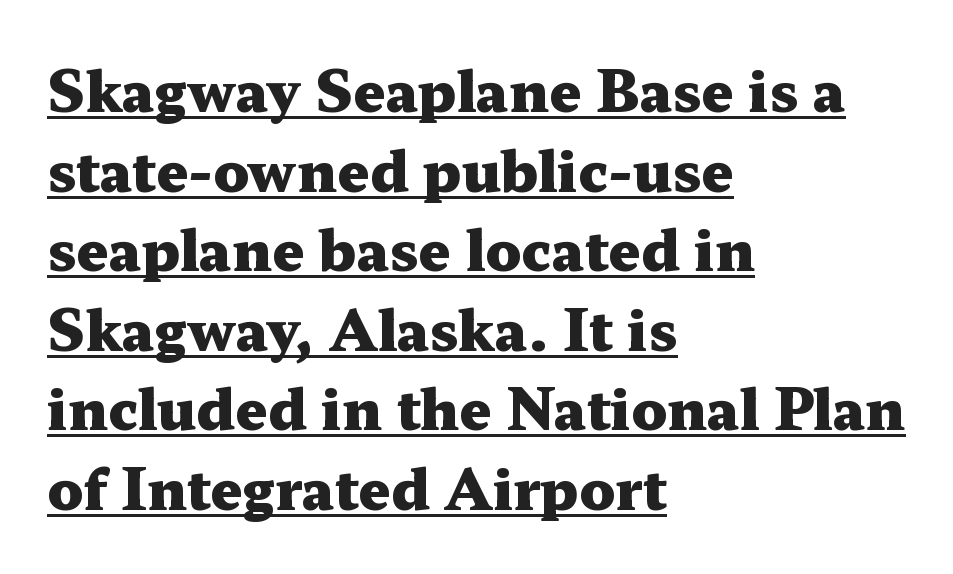
What kind of face is this? One with serifs. A typesetter would mark this as roman, not italic. Its strokes are broad and dark, the hallmark of bold type. These lines sit exactly where default settings would place them.
